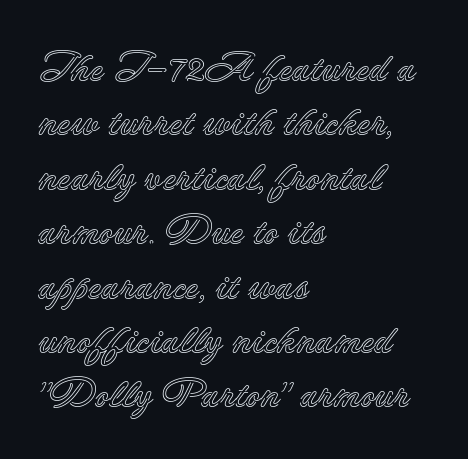
Q: Is the text italic (slanted)? A: Yes.
Q: Is the text underlined? A: No.
Q: How is the paragraph aligned? A: Left-aligned.
Q: Is the spacing between letters normal or unusually wide? A: Normal.
Q: Is the spacing between lines tight, normal or loose? A: Normal.
Q: Width (condensed, normal, or wide)? A: Normal.
Q: x-height? A: Small.
Q: Monospaced? A: No.
